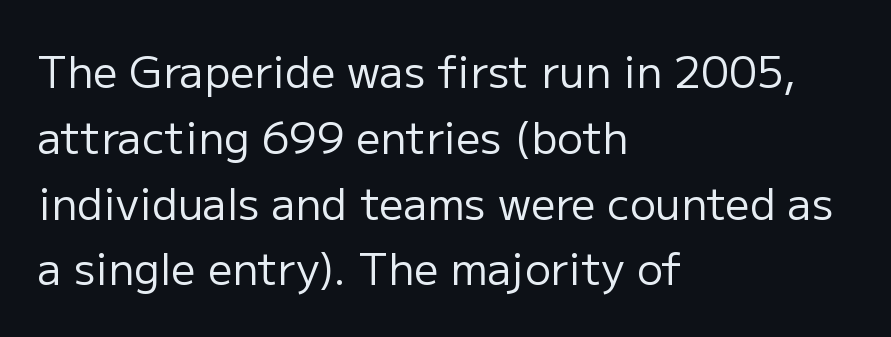
The image shows 43 px regular-weight sans-serif type, upright; set left-aligned, normal line spacing (1.53x), normal letter spacing, not underlined; low stroke contrast and a medium x-height.
